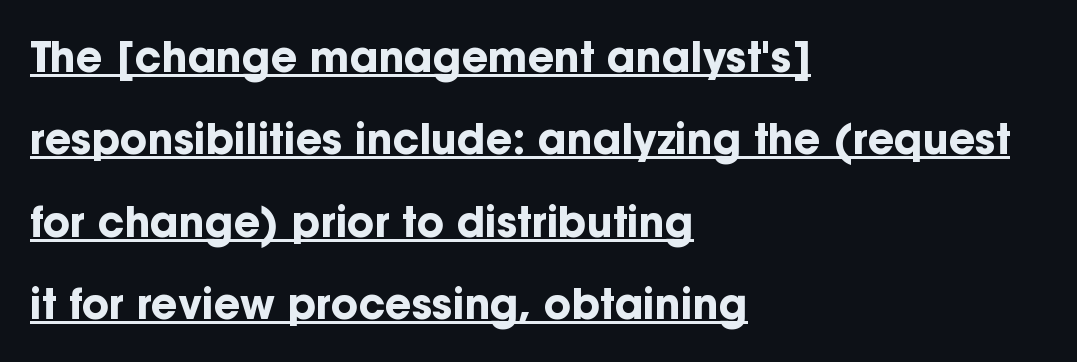
Q: Is the text bold? A: Yes.
Q: Is the text italic (slanted)? A: No, it is upright.
Q: Is the typeface a serif or a sans-serif typeface? A: Sans-serif.
Q: Is the text underlined? A: Yes.
Q: How is the paragraph aligned? A: Left-aligned.
Q: Is the spacing between letters normal or unusually wide? A: Normal.
Q: Is the spacing between lines tight, normal or loose? A: Loose.
Q: Width (condensed, normal, or wide)? A: Normal.
Q: Stroke contrast? A: Low.
Q: x-height? A: Medium.
Q: Monospaced? A: No.
